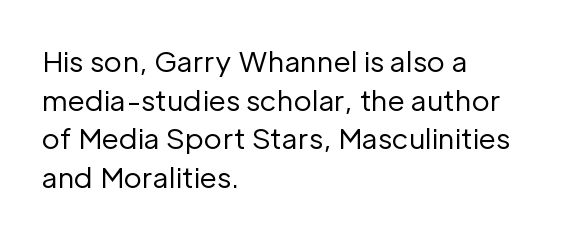
These lines are set flush left with a ragged right edge. Varying glyph widths throughout — classic text-font behaviour. Is this a sans? Yes — the strokes have no serifs. Bare-footed words on every line. Rows of type keep a routine distance in the vertical direction.
